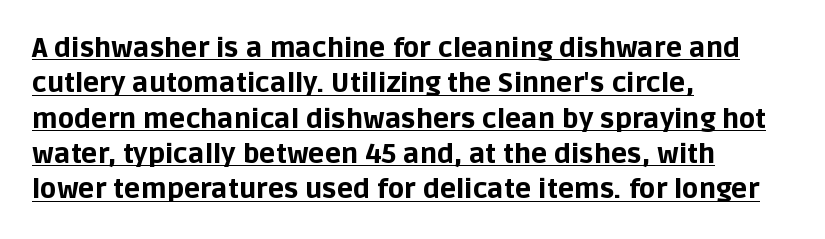
Q: Is the text bold? A: Yes.
Q: Is the text italic (slanted)? A: No, it is upright.
Q: Is the text underlined? A: Yes.
Q: How is the paragraph aligned? A: Left-aligned.
Q: Is the spacing between letters normal or unusually wide? A: Normal.
Q: Is the spacing between lines tight, normal or loose? A: Normal.
